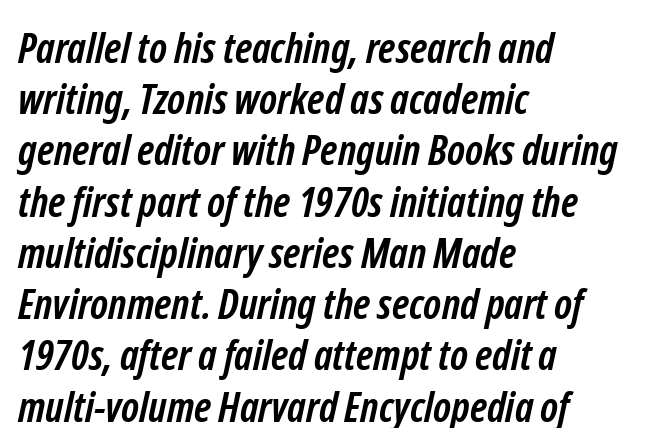
A typesetter would call this zero additional tracking. Emphasis by weight is at full strength: bold. Typographically, this falls in the sans-serif category. Quick note: underline off. A classic flush-left, rag-right setting is used for this passage.
